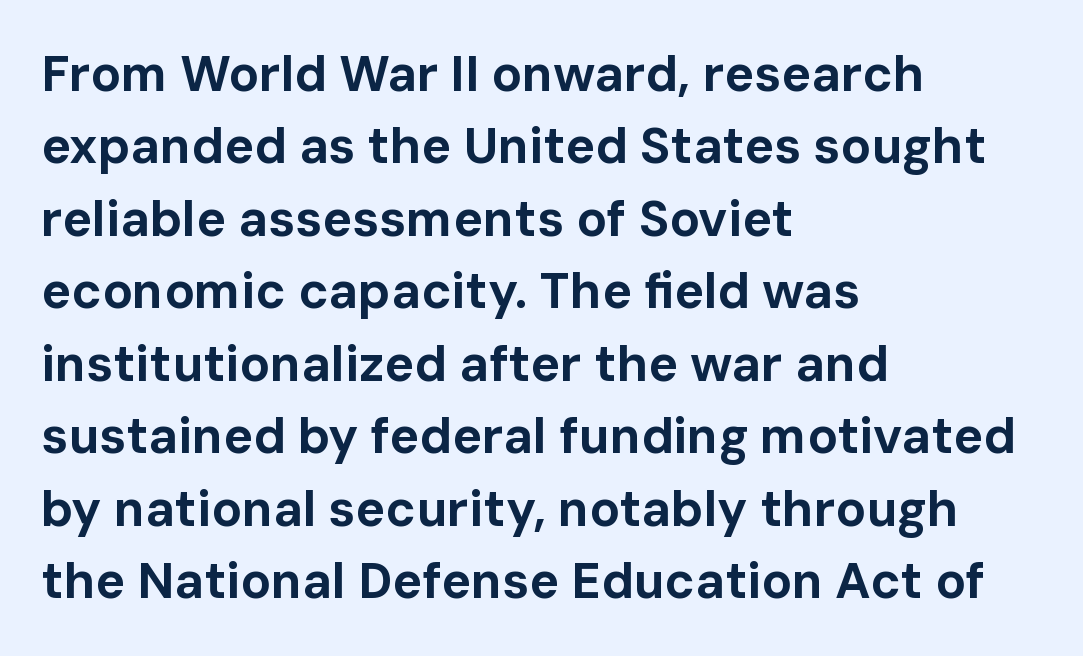
Vertical spacing — default. The paragraph shown leans on its left margin. The type family on display is of the sans-serif kind. Letters rest on an invisible, unmarked baseline. The gaps between neighbouring characters are ordinary and unremarkable.
